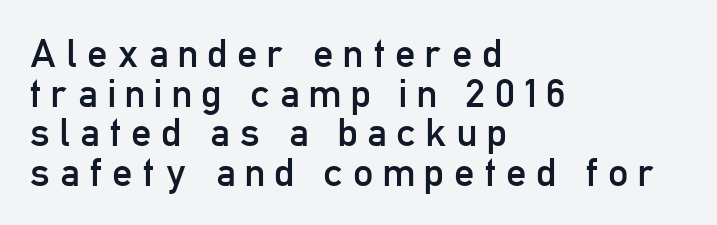
{"serif": "no", "italic": "no", "bold": "no", "weight": "regular", "width": "condensed", "stroke_contrast": "low", "x_height": "medium", "monospaced": "no", "underline": "no", "align": "left", "line_spacing": "tight", "line_spacing_ratio": 0.99, "letter_spacing": "wide", "letter_spacing_em": 0.24, "glyph_px": 40}
